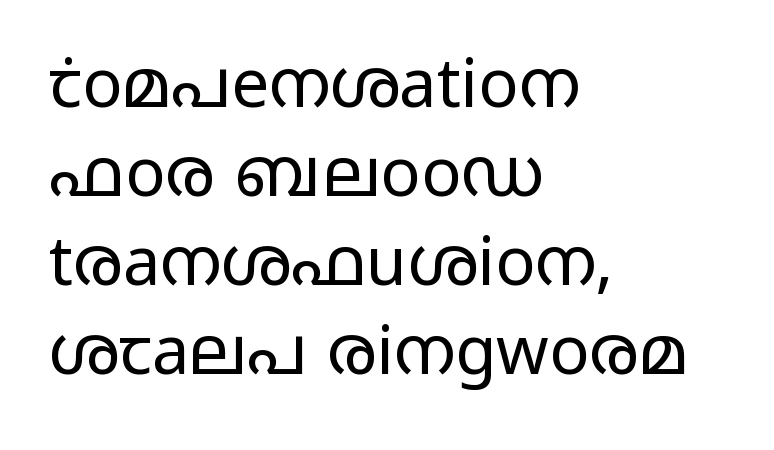
The image shows 67 px regular-weight, wide sans-serif type, upright; set left-aligned, normal line spacing (1.33x), normal letter spacing, not underlined; low stroke contrast and a medium x-height.
